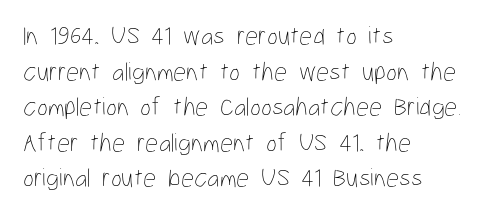
{"italic": "no", "bold": "no", "underline": "no", "align": "left", "line_spacing": "normal", "line_spacing_ratio": 1.37, "letter_spacing": "normal", "letter_spacing_em": 0.0, "glyph_px": 26}
